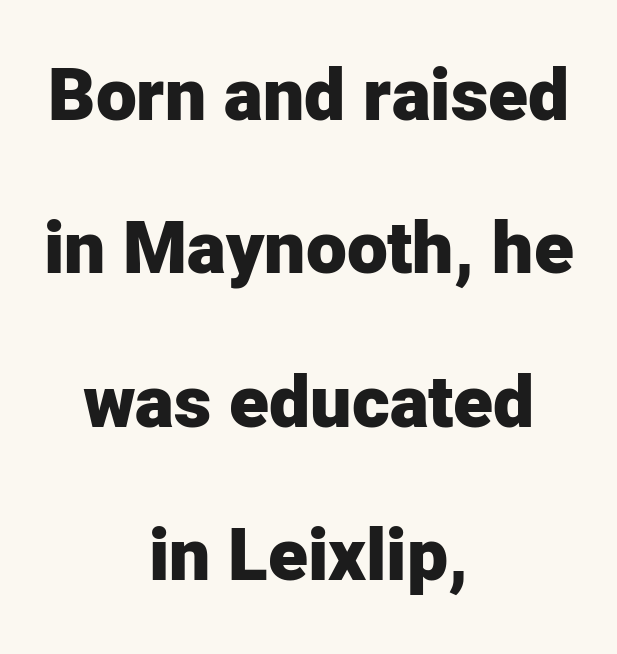
{"serif": "no", "italic": "no", "bold": "yes", "weight": "heavy", "width": "normal", "stroke_contrast": "low", "x_height": "medium", "monospaced": "no", "underline": "no", "align": "center", "line_spacing": "loose", "line_spacing_ratio": 2.1, "letter_spacing": "normal", "letter_spacing_em": 0.0, "glyph_px": 73}
